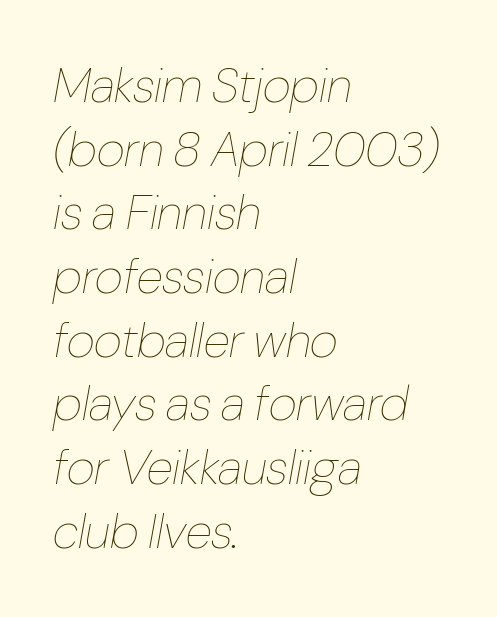
The image shows 49 px thin, condensed type, italic (leaning right); set left-aligned, normal line spacing (1.3x), normal letter spacing, not underlined; low stroke contrast and a medium x-height.
